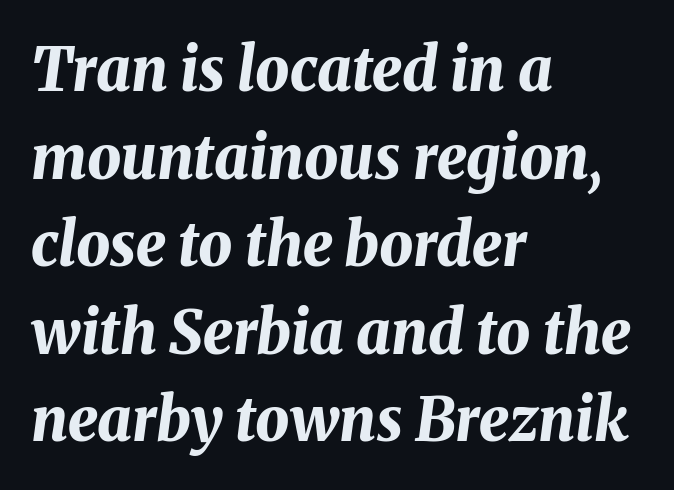
Underline: absent. A typesetter would call this proportional, since set widths differ per character. Alignment: flush left. The designer left line spacing at the default. The face used here is rendered with its standard letterfit. The letters are slanted; this is an italic face.
